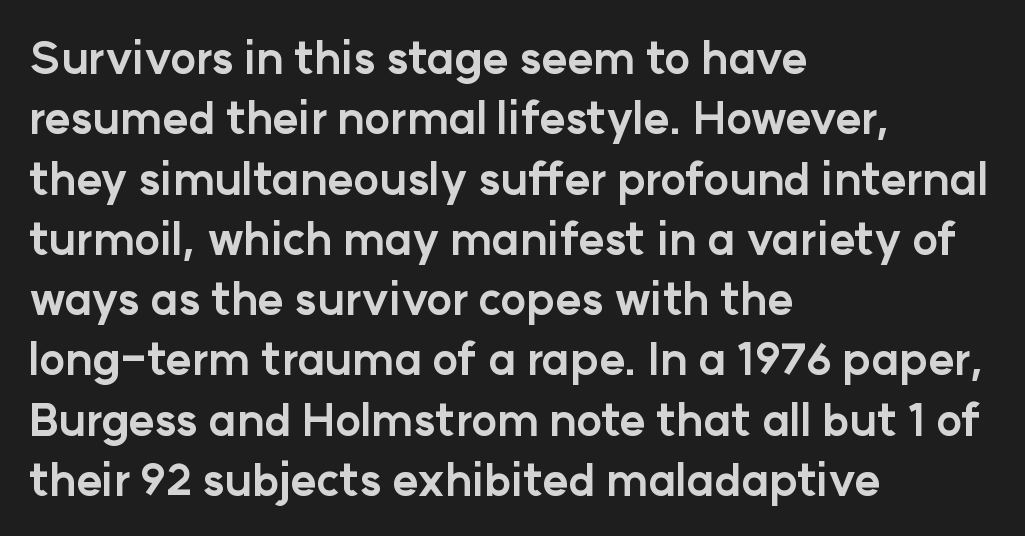
Q: Is the text bold? A: Yes.
Q: Is the text italic (slanted)? A: No, it is upright.
Q: Is the typeface a serif or a sans-serif typeface? A: Sans-serif.
Q: Is the text underlined? A: No.
Q: How is the paragraph aligned? A: Left-aligned.
Q: Is the spacing between letters normal or unusually wide? A: Normal.
Q: Is the spacing between lines tight, normal or loose? A: Normal.
Q: Width (condensed, normal, or wide)? A: Normal.
Q: Stroke contrast? A: Low.
Q: x-height? A: Medium.
Q: Monospaced? A: No.
